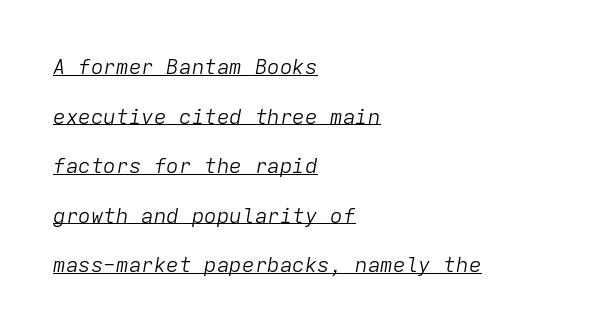
{"italic": "yes", "lean": "right", "slant_degrees": 9, "bold": "no", "underline": "yes", "align": "left", "line_spacing": "loose", "line_spacing_ratio": 2.36, "letter_spacing": "normal", "letter_spacing_em": 0.0, "glyph_px": 21}
